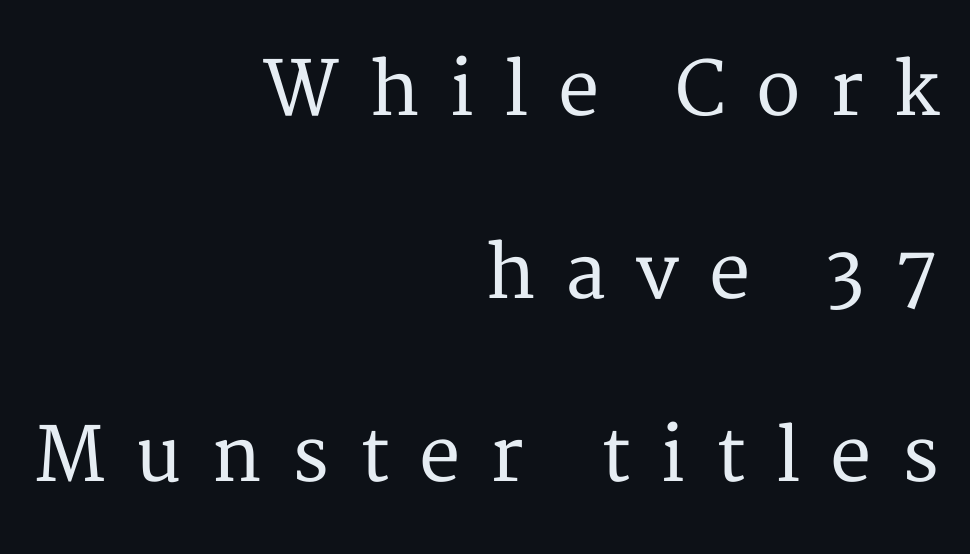
{"serif": "yes", "italic": "no", "width": "normal", "stroke_contrast": "medium", "x_height": "medium", "monospaced": "no", "underline": "no", "align": "right", "line_spacing": "loose", "line_spacing_ratio": 2.47, "letter_spacing": "wide", "letter_spacing_em": 0.4, "glyph_px": 74}
